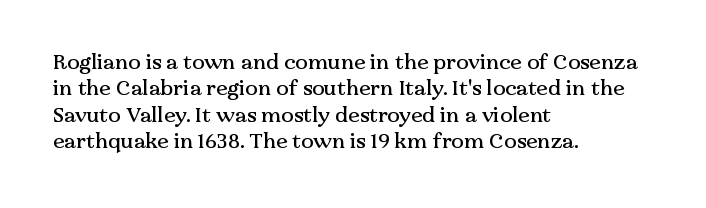
{"italic": "no", "underline": "no", "align": "left", "line_spacing": "normal", "line_spacing_ratio": 1.26, "letter_spacing": "normal", "letter_spacing_em": 0.0, "glyph_px": 21}
